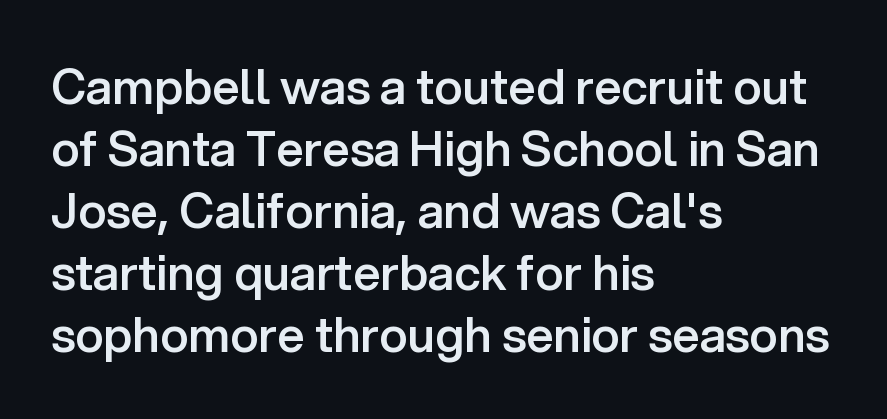
Are there feet on the stems? There aren't — it's a sans. Designer's note — italics off, roman on. Students, note that the glyphs here touch the page at normal intervals. You could not count columns in this text — the font is proportionally spaced. Line spacing here is normal.
